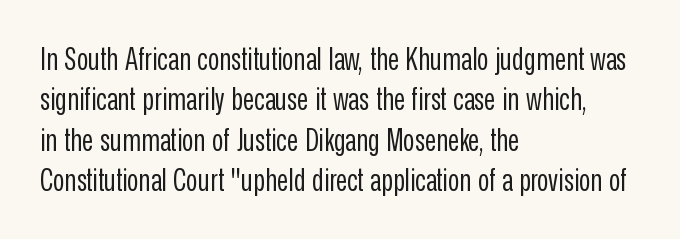
The image shows 31 px regular-weight, condensed sans-serif type, upright; set left-aligned, normal line spacing (1.3x), normal letter spacing, not underlined; low stroke contrast and a medium x-height.
